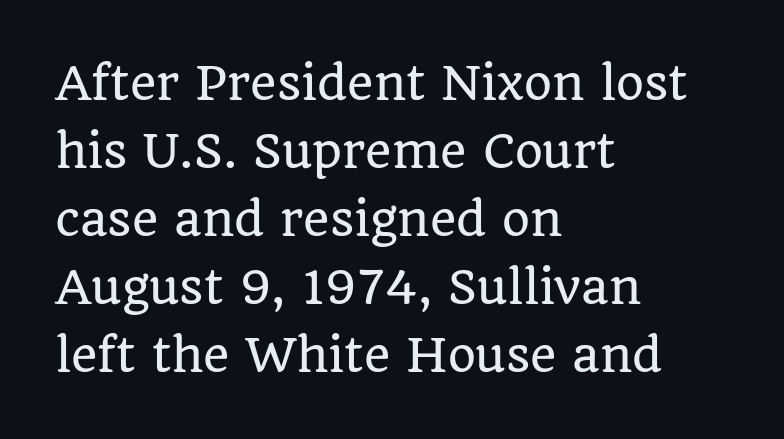
{"serif": "yes", "italic": "no", "width": "normal", "stroke_contrast": "low", "x_height": "large", "monospaced": "no", "underline": "no", "align": "left", "line_spacing": "normal", "line_spacing_ratio": 1.51, "letter_spacing": "normal", "letter_spacing_em": 0.0, "glyph_px": 45}
